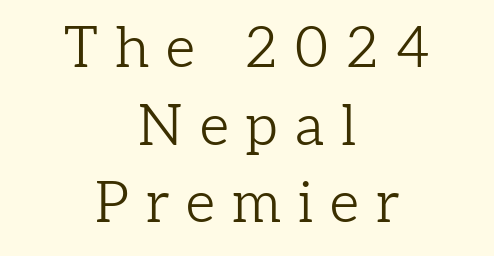
{"serif": "yes", "italic": "no", "bold": "no", "weight": "light", "width": "normal", "stroke_contrast": "low", "x_height": "medium", "monospaced": "no", "underline": "no", "align": "center", "line_spacing": "normal", "line_spacing_ratio": 1.36, "letter_spacing": "wide", "letter_spacing_em": 0.3, "glyph_px": 57}
